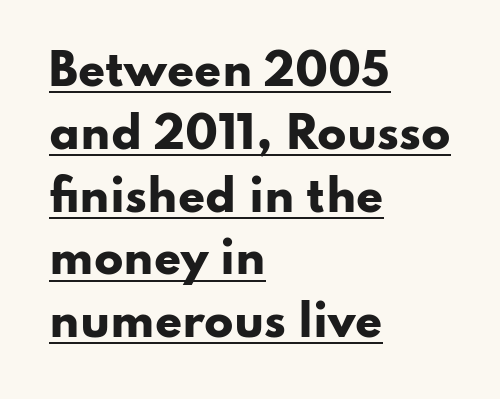
Q: Is the text bold? A: Yes.
Q: Is the text italic (slanted)? A: No, it is upright.
Q: Is the typeface a serif or a sans-serif typeface? A: Sans-serif.
Q: Is the text underlined? A: Yes.
Q: How is the paragraph aligned? A: Left-aligned.
Q: Is the spacing between letters normal or unusually wide? A: Normal.
Q: Is the spacing between lines tight, normal or loose? A: Normal.
Q: Width (condensed, normal, or wide)? A: Wide.
Q: Stroke contrast? A: Low.
Q: x-height? A: Small.
Q: Monospaced? A: No.
